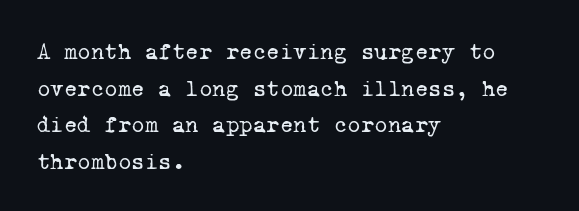
The image shows 23 px text type; set left-aligned, normal line spacing (1.59x), normal letter spacing, not underlined.
